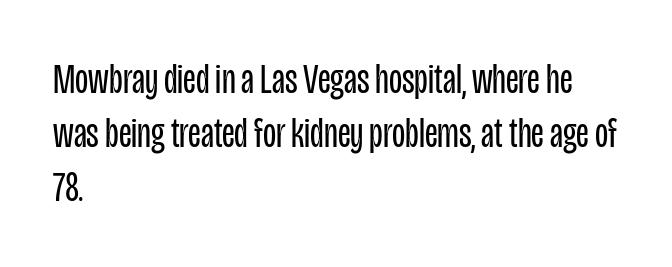
{"serif": "no", "italic": "no", "bold": "no", "weight": "regular", "width": "condensed", "stroke_contrast": "low", "x_height": "large", "monospaced": "no", "underline": "no", "align": "left", "line_spacing": "normal", "line_spacing_ratio": 1.26, "letter_spacing": "normal", "letter_spacing_em": 0.0, "glyph_px": 43}
